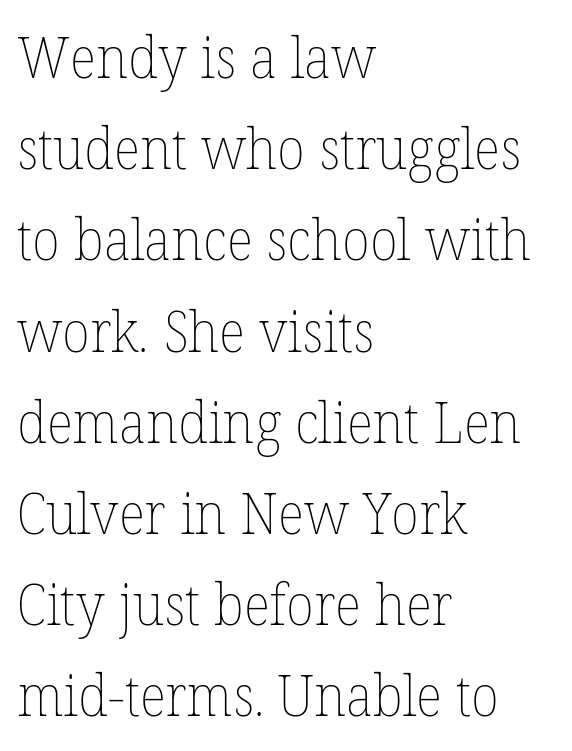
Heft: none added — not bold. Type without underlining. Leftover space on each line is placed entirely after the last word. Proportional: the letters do not fall into vertical columns.
